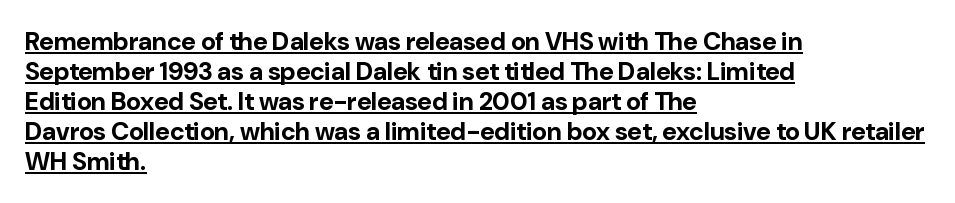
The image shows 25 px bold type, upright; set left-aligned, line spacing 1.2x, normal letter spacing, underlined.
